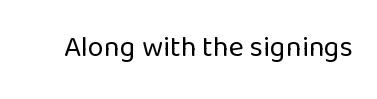
{"serif": "no", "italic": "no", "bold": "no", "weight": "regular", "width": "normal", "stroke_contrast": "low", "x_height": "medium", "monospaced": "no", "underline": "no", "letter_spacing": "normal", "letter_spacing_em": 0.0, "glyph_px": 29}
